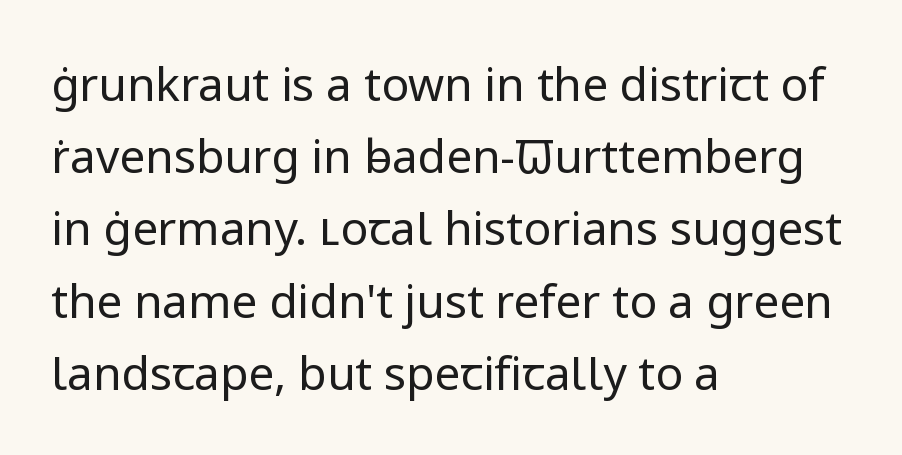
Inter-character spacing is left at the font's built-in metrics. Ordinary non-slanted type is in use. Stem width sits at or under what a default text font uses. The rendering uses a moderate line-height, typical for paragraphs.
